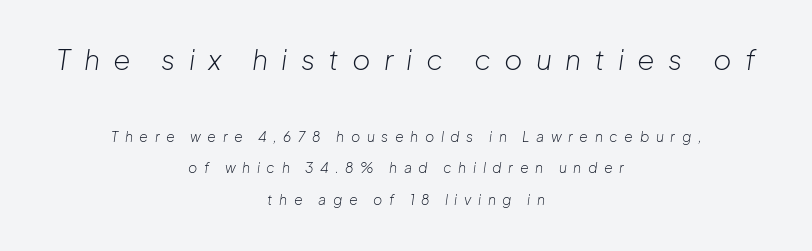
Q: Is the text bold? A: No.
Q: Is the text italic (slanted)? A: Yes, it leans right by about 8 degrees.
Q: Is the text underlined? A: No.
Q: How is the paragraph aligned? A: Centered.
Q: Is the spacing between letters normal or unusually wide? A: Unusually wide.
Q: Is the spacing between lines tight, normal or loose? A: Loose.
Q: Which block of text is set in a larger size, the first (top) or the second (bottom)? A: The first (top) one.
Q: Width (condensed, normal, or wide)? A: Normal.
Q: Stroke contrast? A: Low.
Q: x-height? A: Medium.
Q: Monospaced? A: No.
